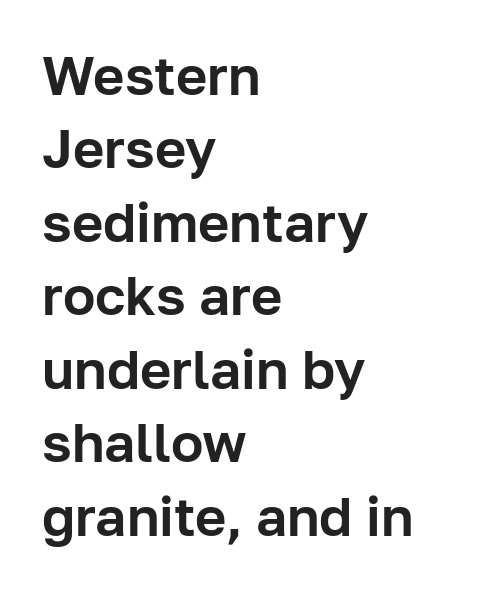
Q: Is the text italic (slanted)? A: No, it is upright.
Q: Is the typeface a serif or a sans-serif typeface? A: Sans-serif.
Q: Is the text underlined? A: No.
Q: How is the paragraph aligned? A: Left-aligned.
Q: Is the spacing between letters normal or unusually wide? A: Normal.
Q: Is the spacing between lines tight, normal or loose? A: Normal.
Q: Width (condensed, normal, or wide)? A: Normal.
Q: Stroke contrast? A: Low.
Q: x-height? A: Medium.
Q: Monospaced? A: No.
